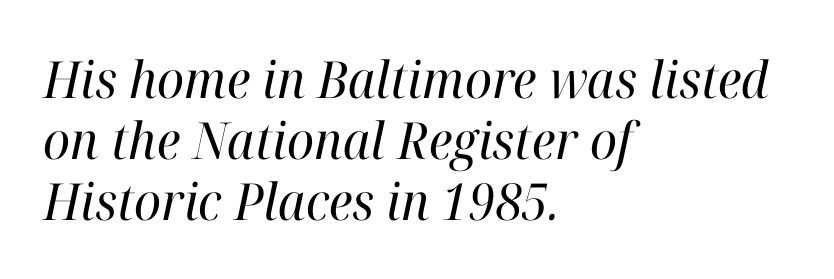
When letters slant like this, we call the style italic. Each word holds together tightly as a unit, with standard inter-letter gaps. Check under the words: just untouched page. Do the characters align in a grid? No, the font is proportional.
